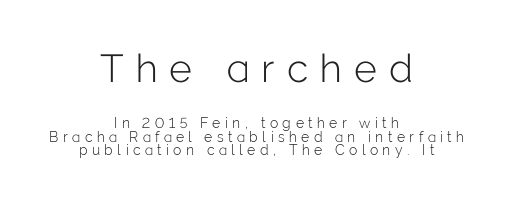
Q: Is the text bold? A: No.
Q: Is the text italic (slanted)? A: No, it is upright.
Q: Is the typeface a serif or a sans-serif typeface? A: Sans-serif.
Q: Is the text underlined? A: No.
Q: How is the paragraph aligned? A: Centered.
Q: Is the spacing between letters normal or unusually wide? A: Unusually wide.
Q: Is the spacing between lines tight, normal or loose? A: Tight.
Q: Which block of text is set in a larger size, the first (top) or the second (bottom)? A: The first (top) one.
Q: Width (condensed, normal, or wide)? A: Normal.
Q: Stroke contrast? A: Low.
Q: x-height? A: Medium.
Q: Monospaced? A: No.
